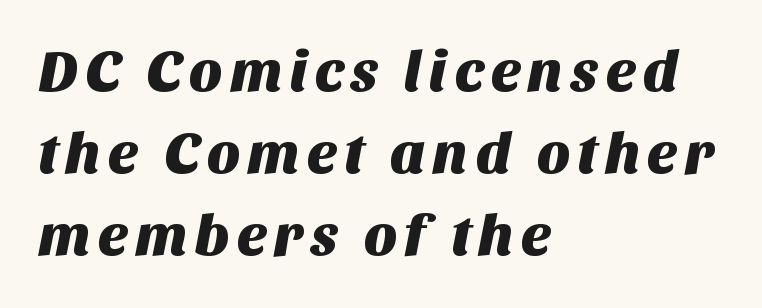
The image shows 58 px sans-serif type; set left-aligned, normal line spacing (1.41x), not underlined; medium stroke contrast and a large x-height.
